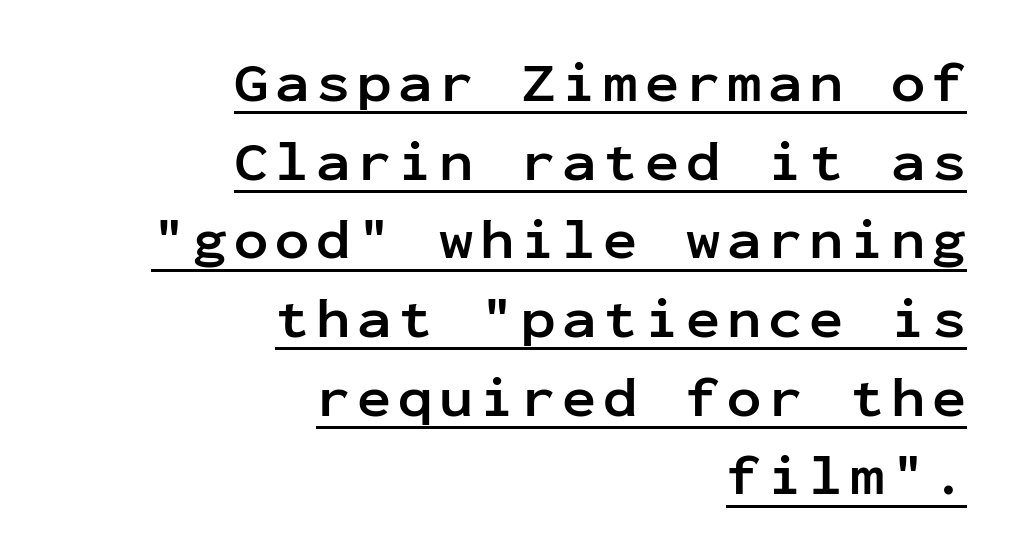
The image shows 57 px semibold sans-serif type, upright, monospaced; set right-aligned, normal line spacing (1.38x), underlined; low stroke contrast and a medium x-height.
